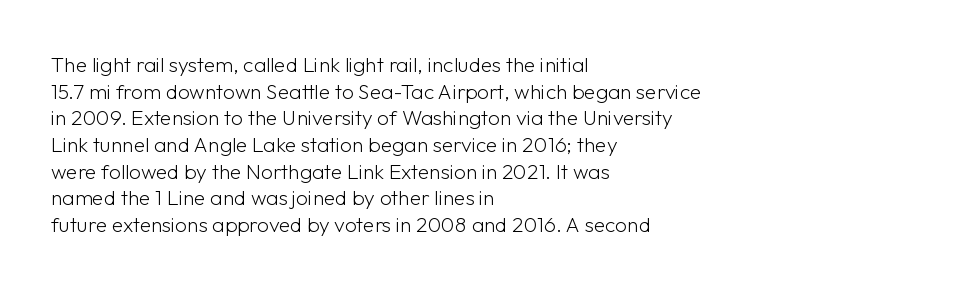
{"italic": "no", "bold": "no", "underline": "no", "align": "left", "line_spacing": "normal", "line_spacing_ratio": 1.27, "letter_spacing": "normal", "letter_spacing_em": 0.0, "glyph_px": 21}
